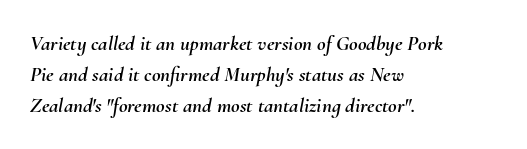
The font's italic variant was chosen for this text. Does extra space separate the letters? No, they use regular spacing. Beneath every word, the page is bare. The rag falls on the right side of this text block. The space between consecutive lines is moderate.
